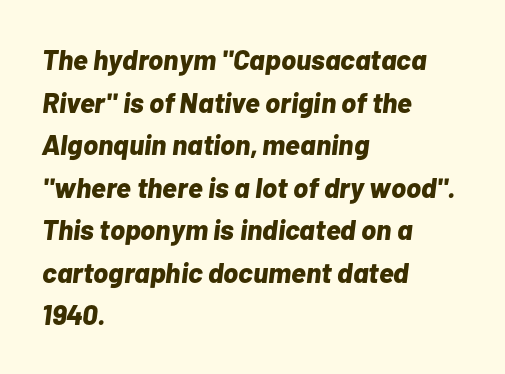
{"italic": "yes", "lean": "right", "slant_degrees": 7, "bold": "yes", "weight": "bold", "width": "normal", "stroke_contrast": "low", "x_height": "medium", "monospaced": "no", "underline": "no", "align": "left", "line_spacing": "normal", "line_spacing_ratio": 1.52, "letter_spacing": "normal", "letter_spacing_em": 0.0, "glyph_px": 28}
